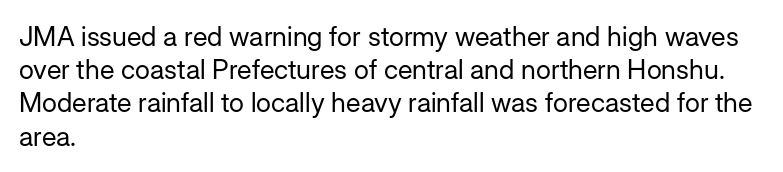
The image shows 27 px text type, upright; set left-aligned, line spacing 1.23x, normal letter spacing, not underlined.
